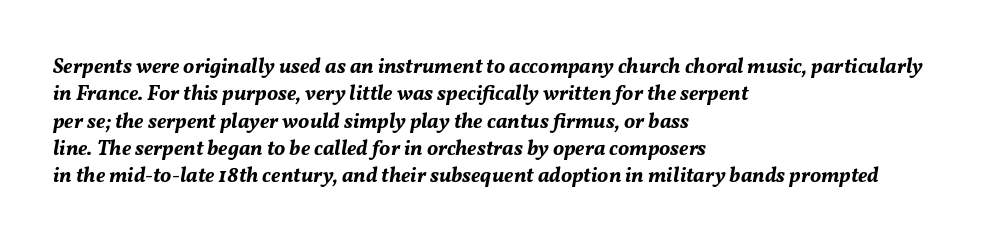
The image shows 21 px bold type, italic (leaning right); set left-aligned, normal line spacing (1.3x), normal letter spacing, not underlined.
